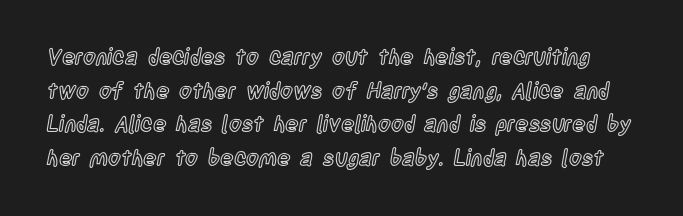
Q: Is the text italic (slanted)? A: Yes.
Q: Is the text underlined? A: No.
Q: Is the spacing between letters normal or unusually wide? A: Normal.
Q: Is the spacing between lines tight, normal or loose? A: Normal.
